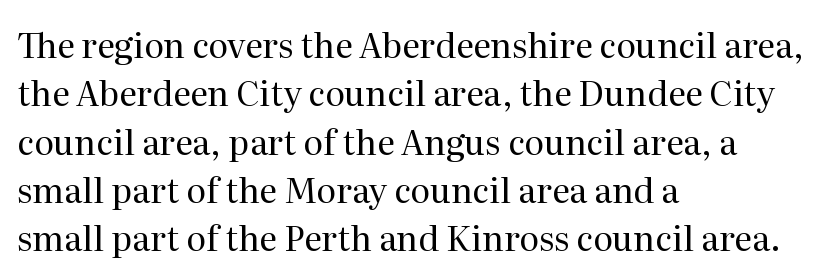
{"serif": "yes", "italic": "no", "bold": "no", "weight": "regular", "width": "normal", "stroke_contrast": "medium", "x_height": "medium", "monospaced": "no", "underline": "no", "align": "left", "line_spacing": "normal", "line_spacing_ratio": 1.42, "letter_spacing": "normal", "letter_spacing_em": 0.0, "glyph_px": 34}
